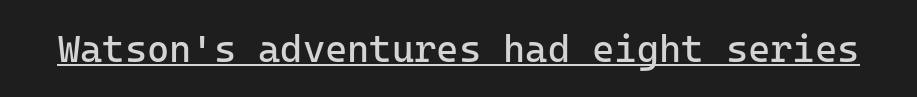
Q: Is the text bold? A: No.
Q: Is the text italic (slanted)? A: No, it is upright.
Q: Is the typeface a serif or a sans-serif typeface? A: Sans-serif.
Q: Is the text underlined? A: Yes.
Q: Is the spacing between letters normal or unusually wide? A: Normal.
Q: Width (condensed, normal, or wide)? A: Normal.
Q: Stroke contrast? A: Low.
Q: x-height? A: Medium.
Q: Monospaced? A: Yes.
